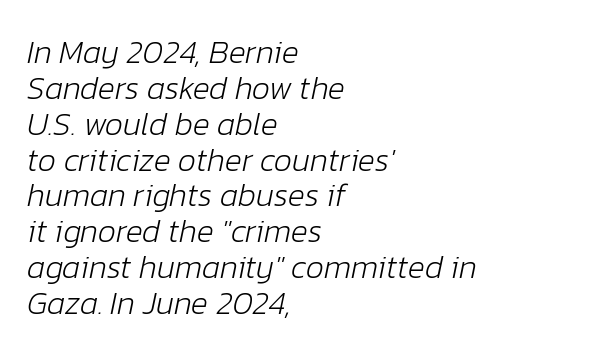
Q: Is the text bold? A: No.
Q: Is the text italic (slanted)? A: Yes, it leans right by about 12 degrees.
Q: Is the text underlined? A: No.
Q: How is the paragraph aligned? A: Left-aligned.
Q: Is the spacing between letters normal or unusually wide? A: Normal.
Q: Is the spacing between lines tight, normal or loose? A: Tight.
Q: Width (condensed, normal, or wide)? A: Normal.
Q: Stroke contrast? A: Low.
Q: x-height? A: Medium.
Q: Monospaced? A: No.
